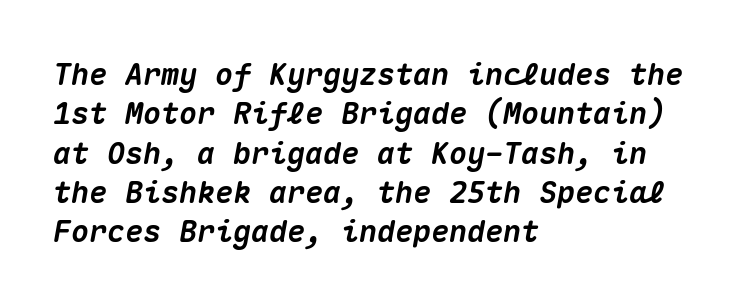
The image shows 30 px heavy type, italic (leaning right), monospaced; set left-aligned, normal line spacing (1.31x), normal letter spacing, not underlined; medium stroke contrast and a medium x-height.
